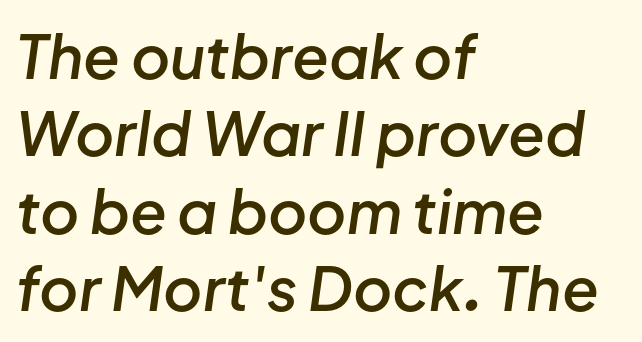
{"italic": "yes", "lean": "right", "slant_degrees": 8, "bold": "semi", "weight": "semibold", "width": "normal", "stroke_contrast": "low", "x_height": "medium", "monospaced": "no", "underline": "no", "align": "left", "line_spacing": "normal", "line_spacing_ratio": 1.29, "letter_spacing": "normal", "letter_spacing_em": 0.0, "glyph_px": 60}
